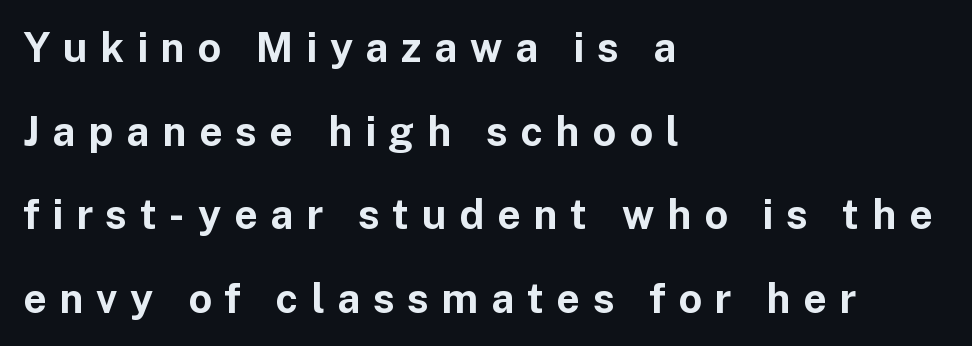
Clear beneath every line of the passage. The lettering stays uniformly vertical, giving the passage a roman look. These lines are rendered in a variable-pitch font. Vertically, the passage feels expansive, rows floating well apart. Font category for this specimen: sans-serif.
